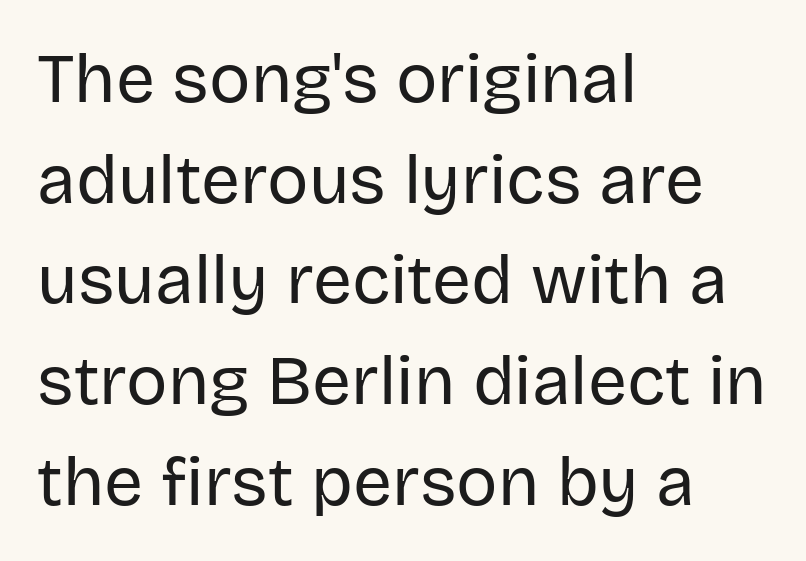
{"serif": "no", "italic": "no", "bold": "no", "weight": "regular", "width": "normal", "stroke_contrast": "low", "x_height": "large", "monospaced": "no", "underline": "no", "align": "left", "line_spacing": "normal", "line_spacing_ratio": 1.46, "letter_spacing": "normal", "letter_spacing_em": 0.0, "glyph_px": 69}
